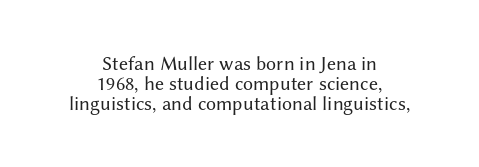
Does the leading feel generous? Not at all — it's pinched. You can tell it's not italic because the verticals are truly vertical. Short note: letters normally spaced. Weight class: somewhere from thin through regular. Honestly, there is no underline to notice here at all.
